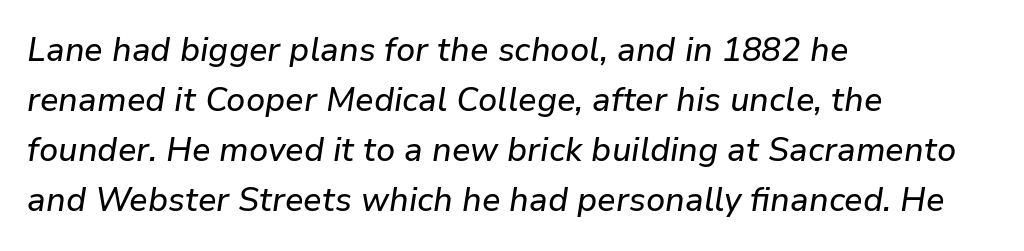
The image shows 33 px text type, italic (leaning right); set left-aligned, normal line spacing (1.52x), normal letter spacing, not underlined; low stroke contrast and a medium x-height.
